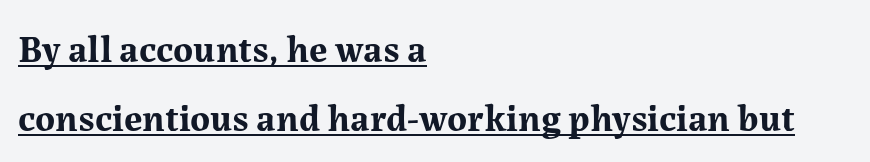
The image shows 38 px bold serif type, upright; set left-aligned, line spacing 1.82x, normal letter spacing, underlined; medium stroke contrast and a medium x-height.
